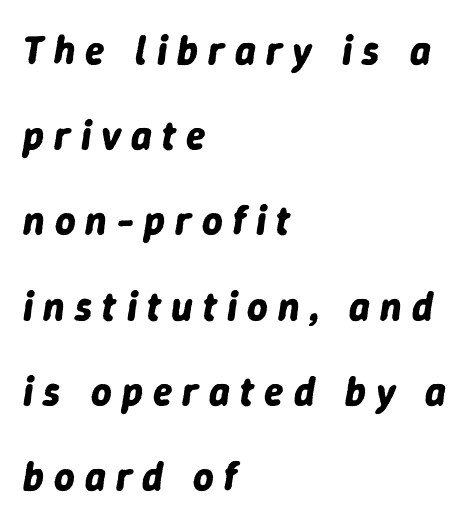
The image shows 40 px bold type, italic (leaning right); set left-aligned, loose line spacing (2.13x), unusually wide letter spacing (+0.25 em), not underlined; low stroke contrast and a medium x-height.
